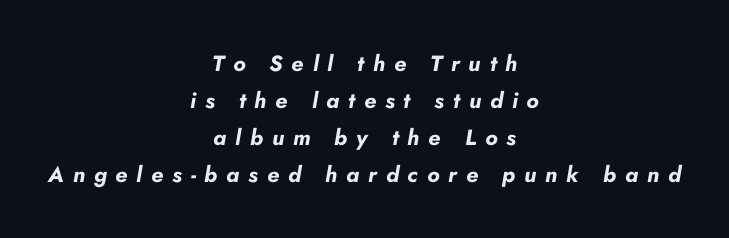
Q: Is the text bold? A: Yes.
Q: Is the text italic (slanted)? A: Yes, it leans right by about 10 degrees.
Q: Is the text underlined? A: No.
Q: How is the paragraph aligned? A: Centered.
Q: Is the spacing between letters normal or unusually wide? A: Unusually wide.
Q: Is the spacing between lines tight, normal or loose? A: Normal.
